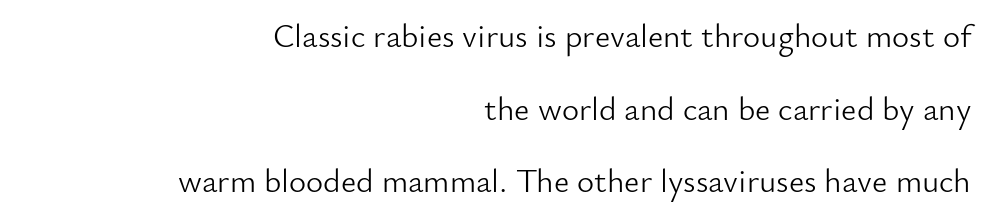
The image shows 33 px light sans-serif type, upright; set right-aligned, loose line spacing (2.2x), normal letter spacing, not underlined; low stroke contrast and a small x-height.
